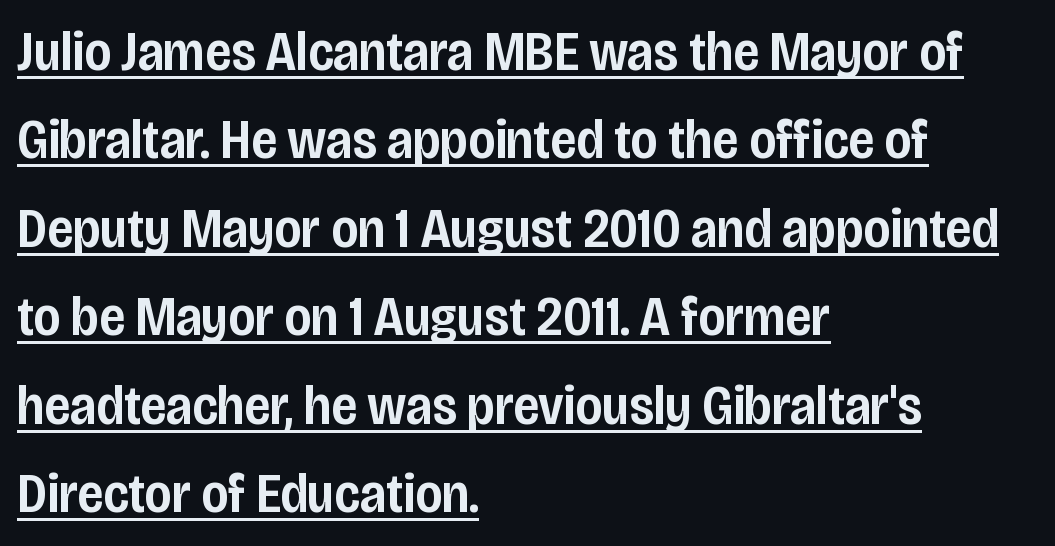
Q: Is the text bold? A: Semi-bold.
Q: Is the text italic (slanted)? A: No, it is upright.
Q: Is the typeface a serif or a sans-serif typeface? A: Sans-serif.
Q: Is the text underlined? A: Yes.
Q: How is the paragraph aligned? A: Left-aligned.
Q: Is the spacing between letters normal or unusually wide? A: Normal.
Q: Is the spacing between lines tight, normal or loose? A: Normal.
Q: Width (condensed, normal, or wide)? A: Condensed.
Q: Stroke contrast? A: Low.
Q: x-height? A: Large.
Q: Monospaced? A: No.
